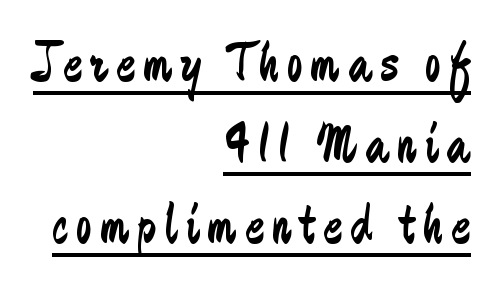
Q: Is the text bold? A: No.
Q: Is the text italic (slanted)? A: Yes.
Q: Is the typeface a serif or a sans-serif typeface? A: Sans-serif.
Q: Is the text underlined? A: Yes.
Q: How is the paragraph aligned? A: Right-aligned.
Q: Is the spacing between lines tight, normal or loose? A: Normal.
Q: Width (condensed, normal, or wide)? A: Condensed.
Q: Stroke contrast? A: Low.
Q: x-height? A: Medium.
Q: Monospaced? A: No.
